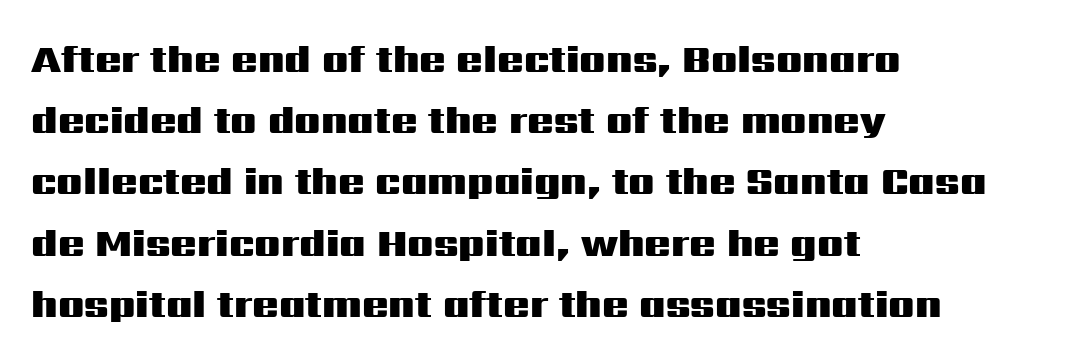
The ragged edge is on the right, which tells us the setting is flush left. Each letter keeps its own natural width here, so spacing adapts to shape. The space between consecutive lines is moderate. The letters stand straight up with perfectly vertical stems. Bare-footed words on every line.
